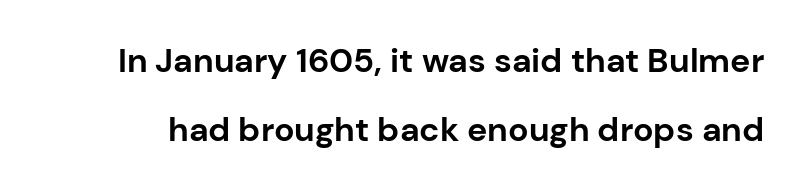
{"serif": "no", "italic": "no", "bold": "yes", "weight": "bold", "width": "normal", "stroke_contrast": "low", "x_height": "medium", "monospaced": "no", "underline": "no", "line_spacing": "loose", "line_spacing_ratio": 2.04, "letter_spacing": "normal", "letter_spacing_em": 0.0, "glyph_px": 34}
